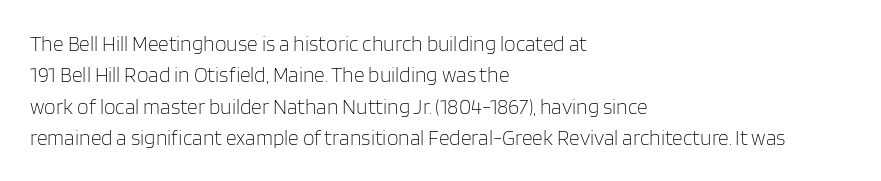
{"italic": "no", "bold": "no", "underline": "no", "align": "left", "line_spacing": "normal", "line_spacing_ratio": 1.49, "letter_spacing": "normal", "letter_spacing_em": 0.0, "glyph_px": 21}
